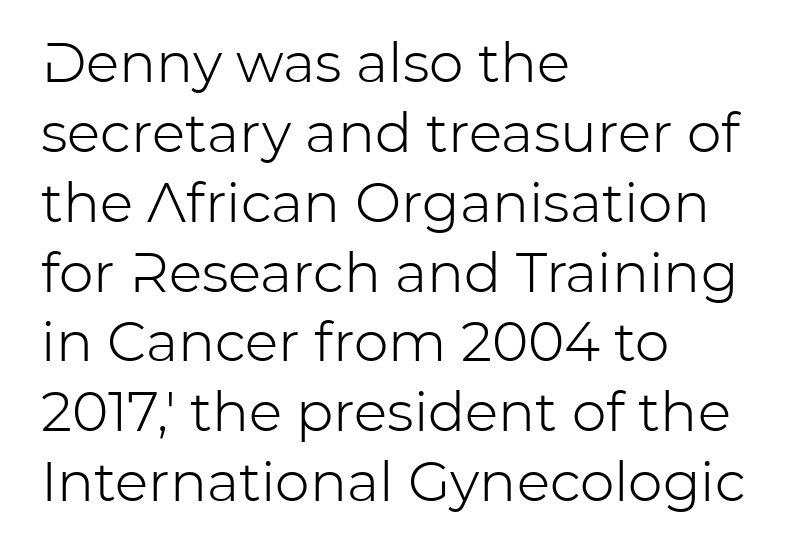
The image shows 55 px light sans-serif type, upright; set left-aligned, normal line spacing (1.27x), normal letter spacing, not underlined; low stroke contrast and a medium x-height.
